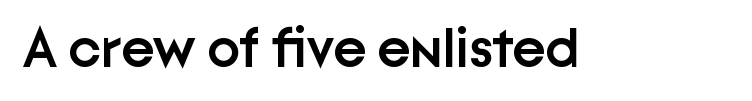
You can tell from the bare stems that sans-serif type was used. Caption: standard tracking, unaltered. Is this a fixed-width face? No — the glyphs have proportional, varying widths. Strokes here are thickened, but only to semibold level.
